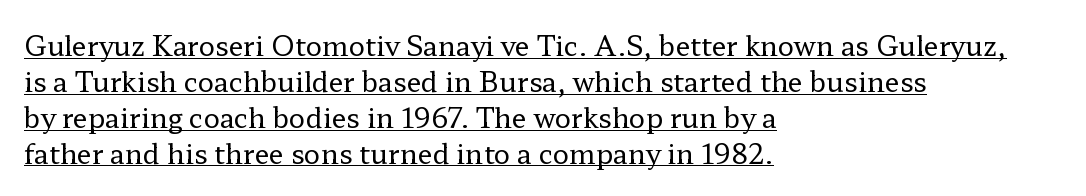
The image shows 27 px text type, upright; set left-aligned, normal line spacing (1.33x), normal letter spacing, underlined.
